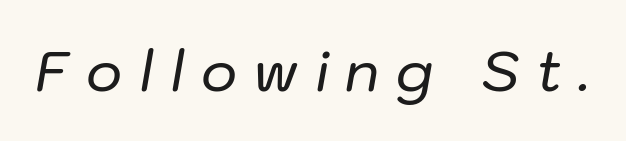
A typesetter would call this proportional, since set widths differ per character. Any mark beneath the type? The region is blank. Yep, that's italic — everything's leaning. Tracking here is generous; glyphs stand well apart from one another.
